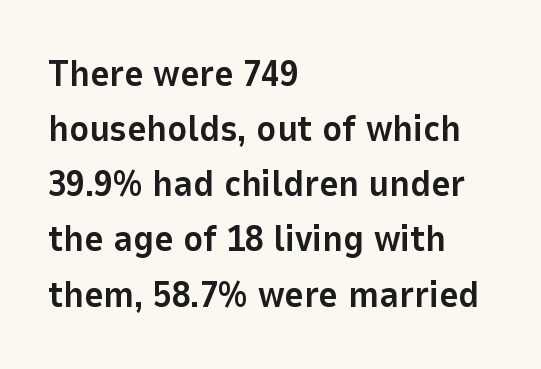
{"serif": "no", "italic": "no", "bold": "yes", "weight": "bold", "width": "normal", "stroke_contrast": "low", "x_height": "medium", "monospaced": "no", "underline": "no", "align": "left", "line_spacing": "normal", "line_spacing_ratio": 1.49, "letter_spacing": "normal", "letter_spacing_em": 0.0, "glyph_px": 37}
